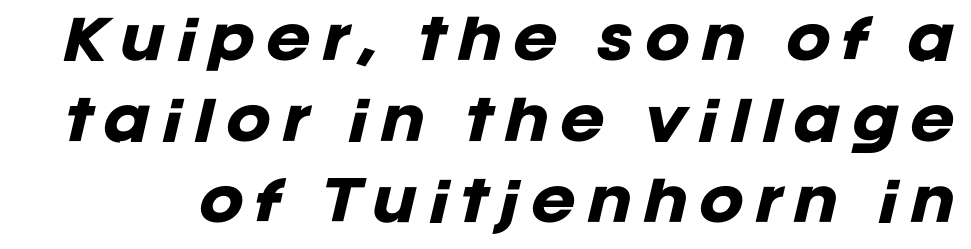
{"italic": "yes", "lean": "right", "slant_degrees": 12, "bold": "yes", "weight": "heavy", "width": "normal", "stroke_contrast": "low", "x_height": "large", "monospaced": "no", "underline": "no", "line_spacing": "normal", "line_spacing_ratio": 1.5, "letter_spacing": "wide", "letter_spacing_em": 0.2, "glyph_px": 54}
